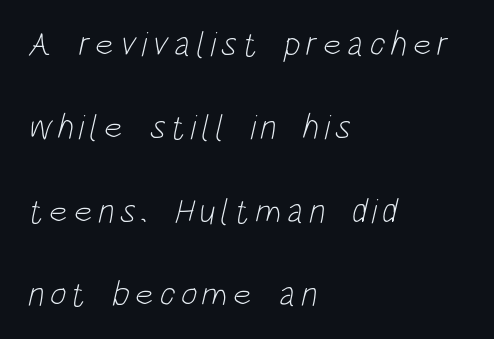
The leading is generous, giving the passage an open texture. Stems here are at most as thick as an everyday book face. Teacher's note: observe the even left margin — that is flush-left alignment. This sample uses a sans-serif face. Proportional: the letters do not fall into vertical columns.
